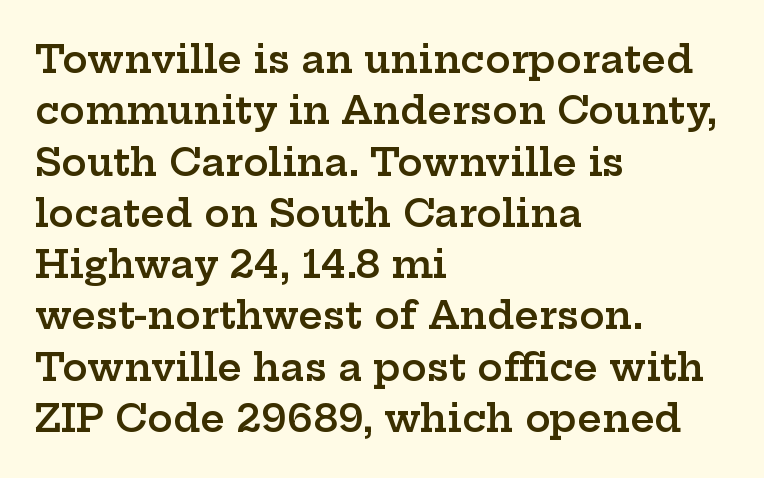
Q: Is the text bold? A: Semi-bold.
Q: Is the text italic (slanted)? A: No, it is upright.
Q: Is the typeface a serif or a sans-serif typeface? A: Serif.
Q: Is the text underlined? A: No.
Q: How is the paragraph aligned? A: Left-aligned.
Q: Is the spacing between letters normal or unusually wide? A: Normal.
Q: Is the spacing between lines tight, normal or loose? A: Normal.
Q: Width (condensed, normal, or wide)? A: Wide.
Q: Stroke contrast? A: Low.
Q: x-height? A: Medium.
Q: Monospaced? A: No.
